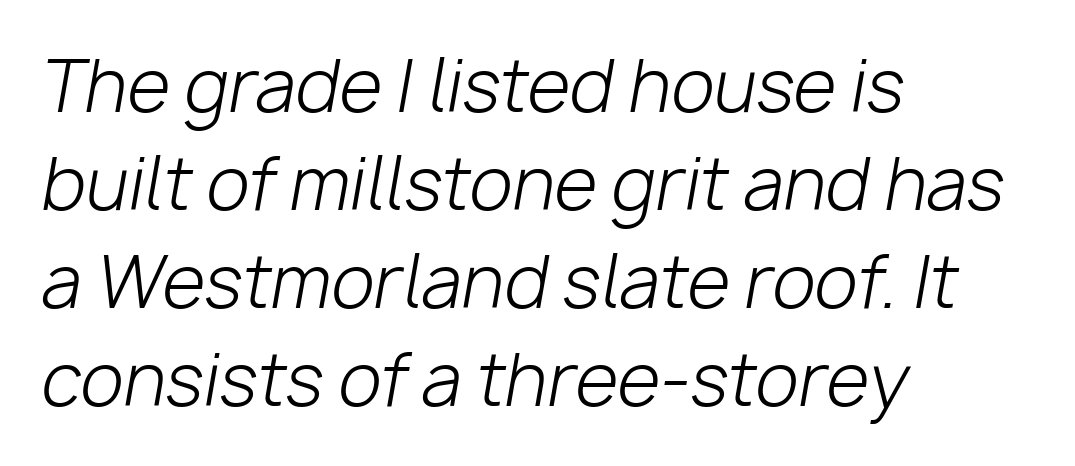
Q: Is the text bold? A: No.
Q: Is the text italic (slanted)? A: Yes, it leans right by about 10 degrees.
Q: Is the text underlined? A: No.
Q: How is the paragraph aligned? A: Left-aligned.
Q: Is the spacing between letters normal or unusually wide? A: Normal.
Q: Is the spacing between lines tight, normal or loose? A: Normal.
Q: Width (condensed, normal, or wide)? A: Normal.
Q: Stroke contrast? A: Low.
Q: x-height? A: Medium.
Q: Monospaced? A: No.
